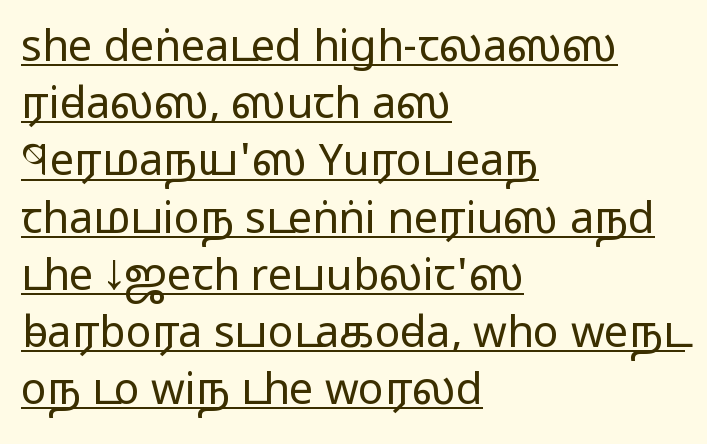
Q: Is the text bold? A: No.
Q: Is the text italic (slanted)? A: No, it is upright.
Q: Is the typeface a serif or a sans-serif typeface? A: Sans-serif.
Q: Is the text underlined? A: Yes.
Q: How is the paragraph aligned? A: Left-aligned.
Q: Is the spacing between letters normal or unusually wide? A: Normal.
Q: Is the spacing between lines tight, normal or loose? A: Normal.
Q: Width (condensed, normal, or wide)? A: Wide.
Q: Stroke contrast? A: Low.
Q: x-height? A: Medium.
Q: Monospaced? A: No.
